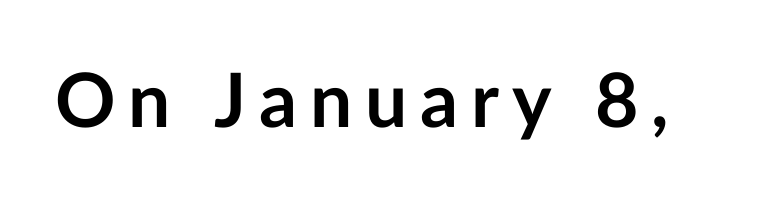
The face used here is proportionally spaced, like ordinary book or web type. Each letter's strokes conclude bluntly, with no projecting serifs. No italicization has been applied; the sample stays upright. Has an underline been added? It has not. Weight: bold.
